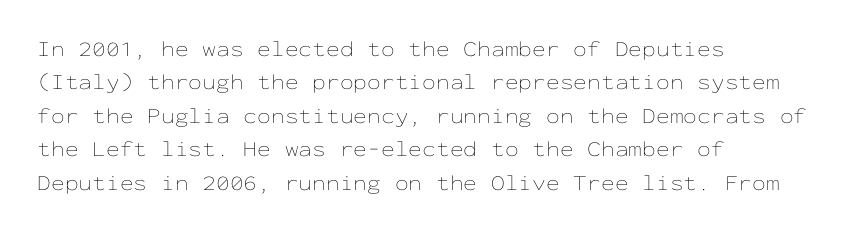
The image shows 22 px text type, upright; set left-aligned, normal line spacing (1.52x), normal letter spacing, not underlined.
